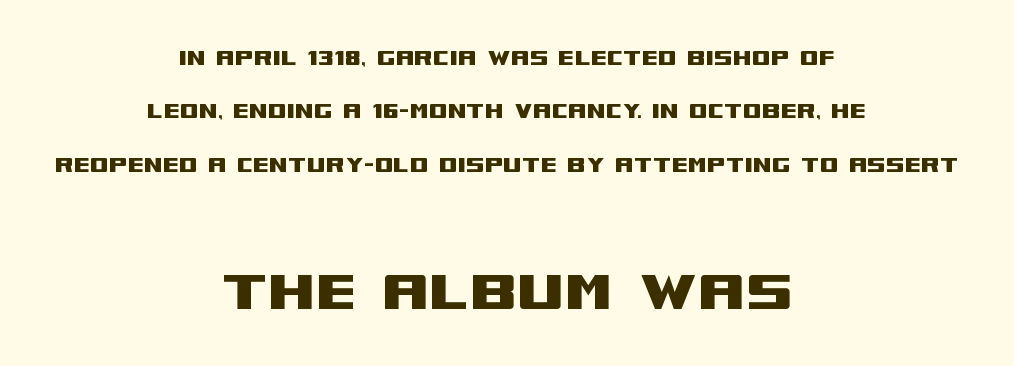
{"serif": "no", "italic": "no", "width": "wide", "stroke_contrast": "medium", "x_height": "large", "monospaced": "no", "underline": "no", "align": "center", "line_spacing": "loose", "line_spacing_ratio": 1.98, "letter_spacing": "normal", "letter_spacing_em": 0.0, "larger_block": "second", "size_ratio": 2.52, "glyph_px": 68}
